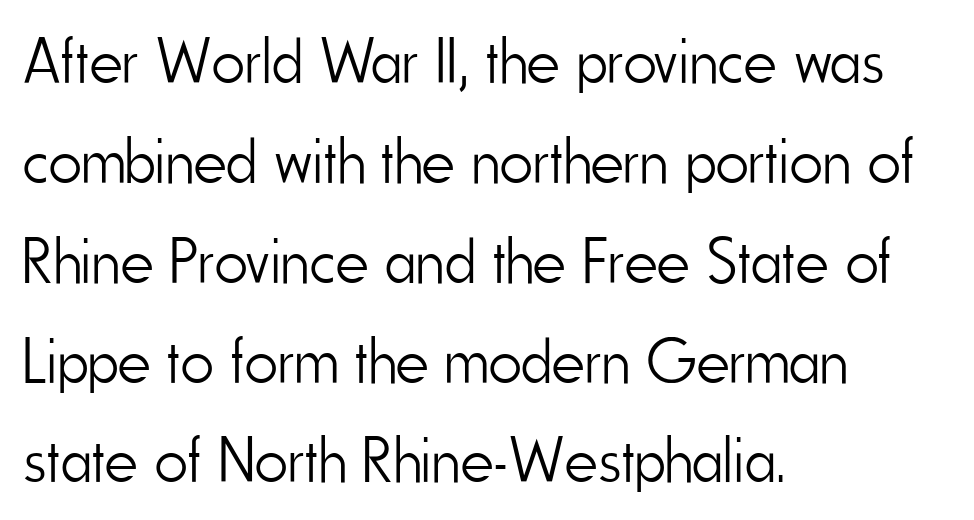
The image shows 64 px light, condensed sans-serif type, upright; set left-aligned, normal line spacing (1.56x), normal letter spacing, not underlined; low stroke contrast and a small x-height.
